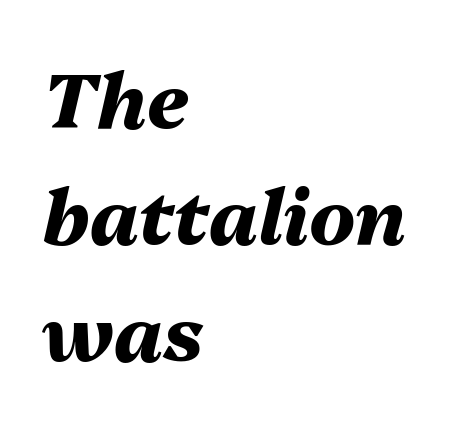
{"italic": "yes", "lean": "right", "slant_degrees": 13, "bold": "yes", "weight": "heavy", "width": "normal", "stroke_contrast": "medium", "x_height": "medium", "monospaced": "no", "underline": "no", "align": "left", "line_spacing": "normal", "line_spacing_ratio": 1.53, "letter_spacing": "normal", "letter_spacing_em": 0.0, "glyph_px": 76}
